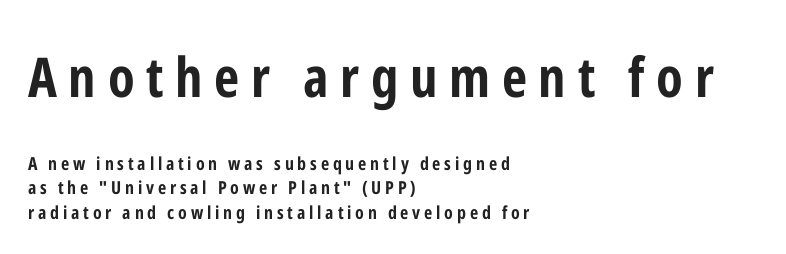
Typographically, this falls in the sans-serif category. Varying glyph widths throughout — classic text-font behaviour. These lines carry a lot of weight — the face is fully bold. Does the leading feel generous? No, just average. The space beneath each line is pristine and unruled.
